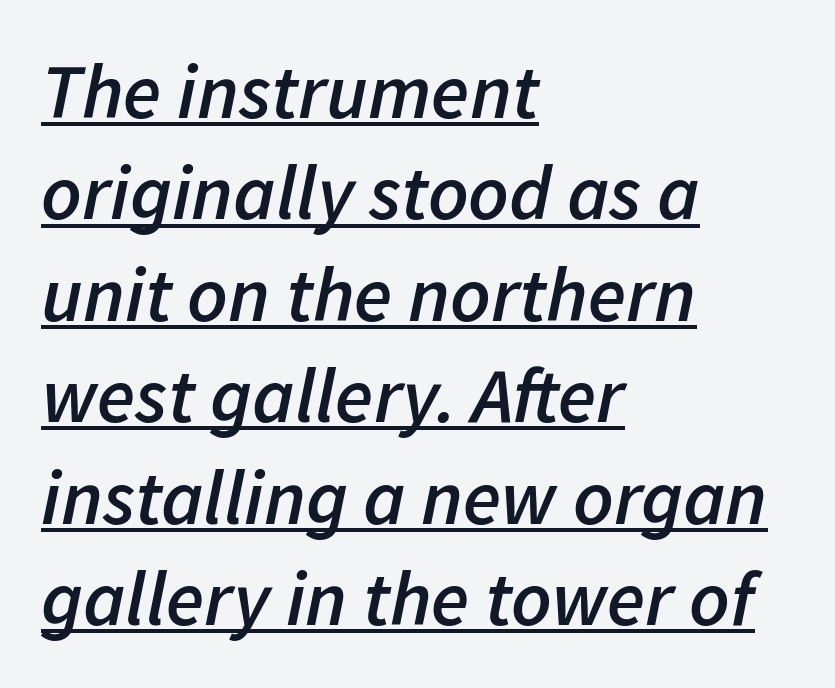
{"italic": "yes", "lean": "right", "slant_degrees": 11, "bold": "semi", "weight": "semibold", "width": "normal", "stroke_contrast": "low", "x_height": "medium", "monospaced": "no", "underline": "yes", "align": "left", "line_spacing": "normal", "line_spacing_ratio": 1.3, "letter_spacing": "normal", "letter_spacing_em": 0.0, "glyph_px": 78}
